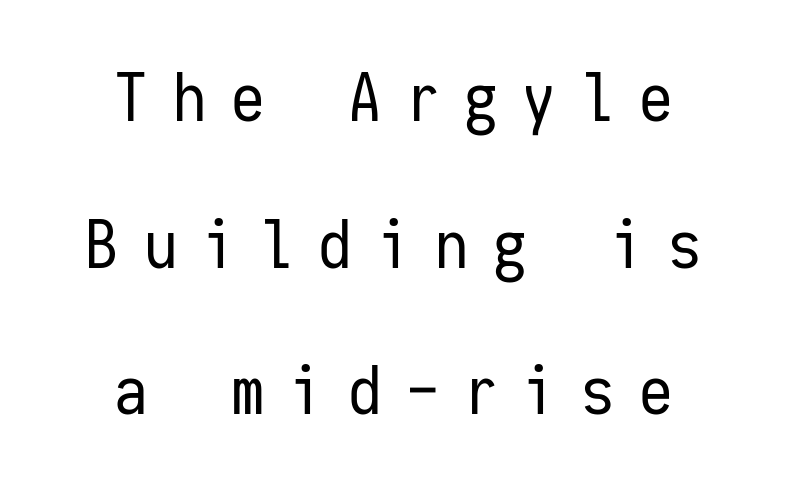
The image shows 67 px regular-weight, condensed sans-serif type, upright, monospaced; set centered, loose line spacing (2.19x), unusually wide letter spacing (+0.37 em), not underlined; low stroke contrast and a medium x-height.
